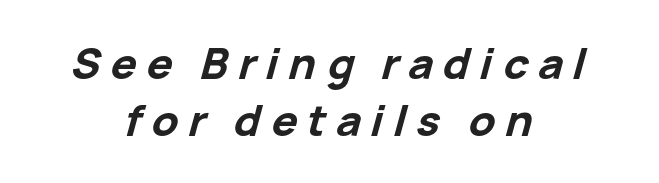
{"italic": "yes", "lean": "right", "slant_degrees": 15, "bold": "yes", "weight": "bold", "width": "normal", "stroke_contrast": "low", "x_height": "medium", "monospaced": "no", "underline": "no", "align": "center", "line_spacing": "normal", "line_spacing_ratio": 1.33, "letter_spacing": "wide", "letter_spacing_em": 0.23, "glyph_px": 43}
